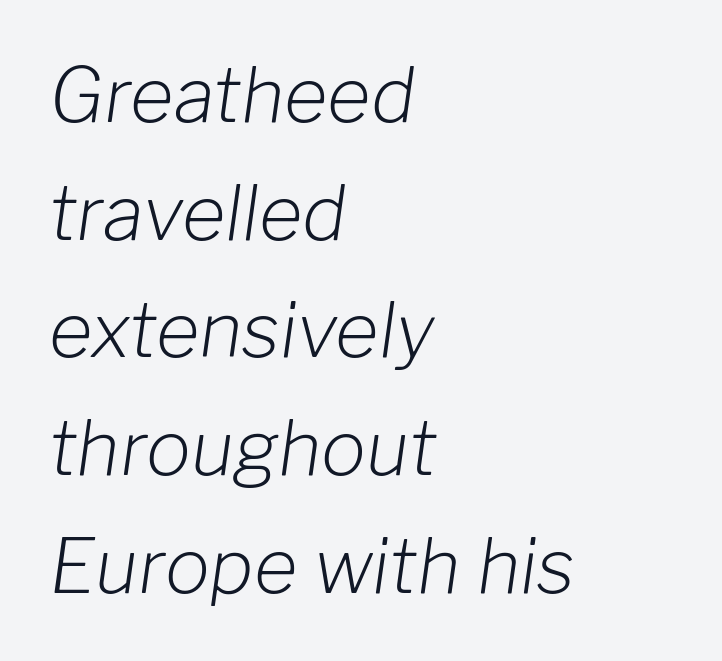
Q: Is the text bold? A: No.
Q: Is the text italic (slanted)? A: Yes, it leans right by about 8 degrees.
Q: Is the text underlined? A: No.
Q: How is the paragraph aligned? A: Left-aligned.
Q: Is the spacing between letters normal or unusually wide? A: Normal.
Q: Is the spacing between lines tight, normal or loose? A: Normal.
Q: Width (condensed, normal, or wide)? A: Normal.
Q: Stroke contrast? A: Low.
Q: x-height? A: Medium.
Q: Monospaced? A: No.
